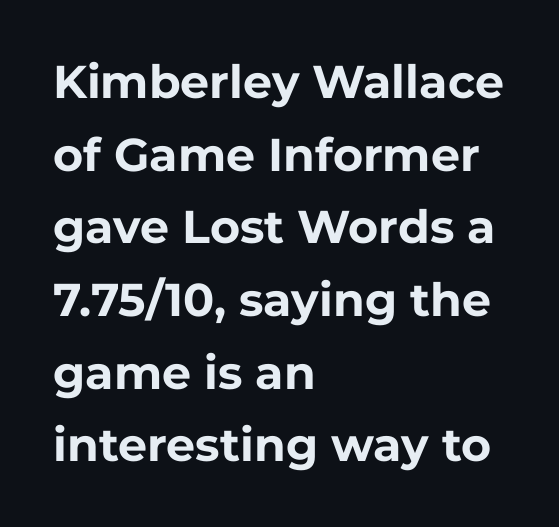
{"serif": "no", "italic": "no", "bold": "yes", "weight": "bold", "width": "normal", "stroke_contrast": "low", "x_height": "medium", "monospaced": "no", "underline": "no", "align": "left", "line_spacing": "normal", "line_spacing_ratio": 1.58, "letter_spacing": "normal", "letter_spacing_em": 0.0, "glyph_px": 46}
